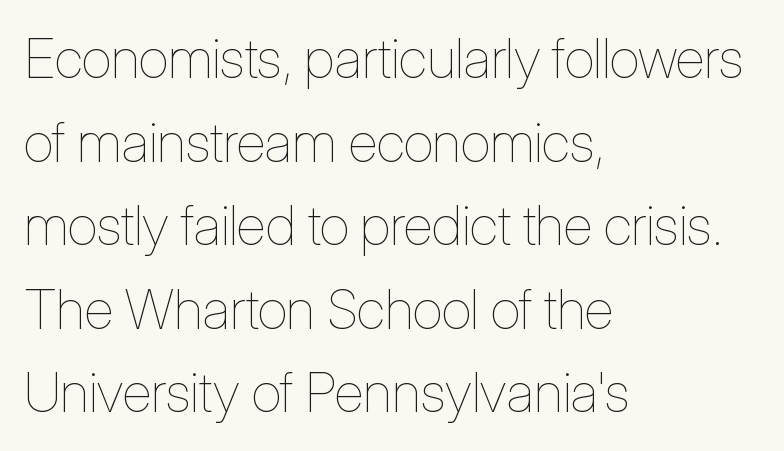
Q: Is the text bold? A: No.
Q: Is the text italic (slanted)? A: No, it is upright.
Q: Is the text underlined? A: No.
Q: How is the paragraph aligned? A: Left-aligned.
Q: Is the spacing between letters normal or unusually wide? A: Normal.
Q: Is the spacing between lines tight, normal or loose? A: Normal.
Q: Width (condensed, normal, or wide)? A: Condensed.
Q: Stroke contrast? A: Low.
Q: x-height? A: Medium.
Q: Monospaced? A: No.
